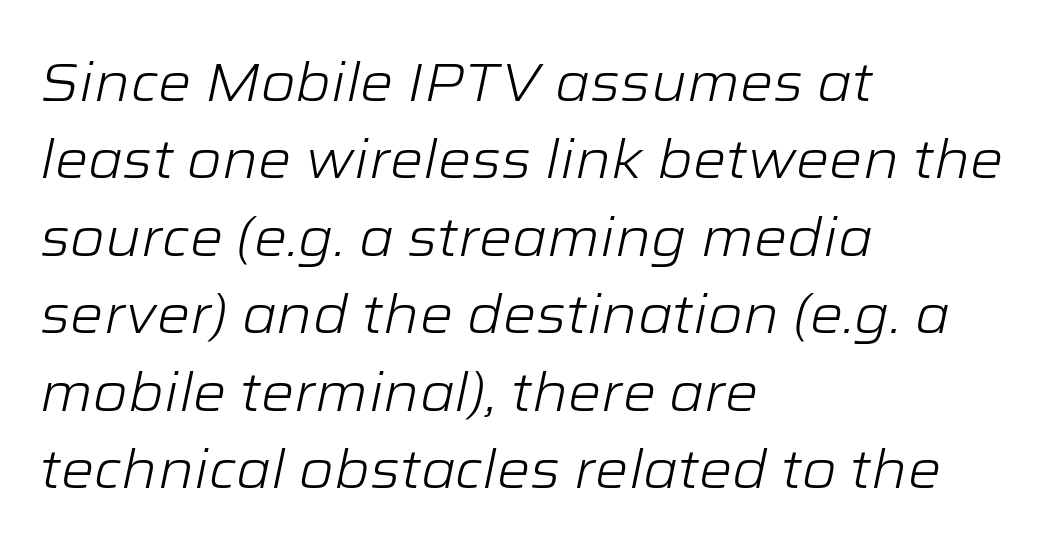
{"italic": "yes", "lean": "right", "slant_degrees": 12, "bold": "no", "weight": "light", "width": "wide", "stroke_contrast": "low", "x_height": "medium", "monospaced": "no", "underline": "no", "align": "left", "line_spacing": "normal", "line_spacing_ratio": 1.46, "letter_spacing": "normal", "letter_spacing_em": 0.0, "glyph_px": 53}
